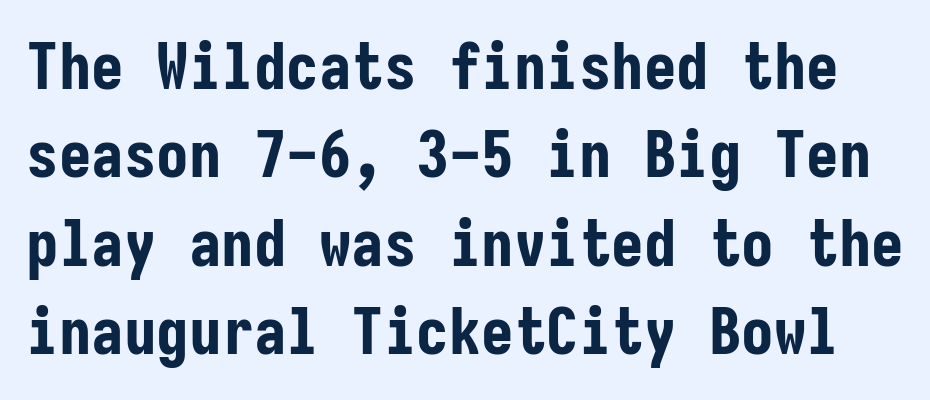
Style check: upright. Check the space under the baseline: it is left empty. This sample has the even, mechanical cadence of fixed-width lettering. Typographically, this falls in the sans-serif category. Line spacing here is normal.
